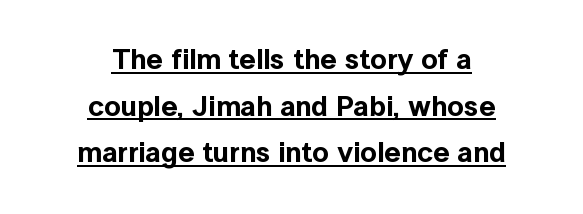
{"serif": "no", "italic": "no", "width": "normal", "x_height": "medium", "monospaced": "no", "underline": "yes", "align": "center", "line_spacing": "normal", "line_spacing_ratio": 1.61, "letter_spacing": "normal", "letter_spacing_em": 0.0, "glyph_px": 29}
